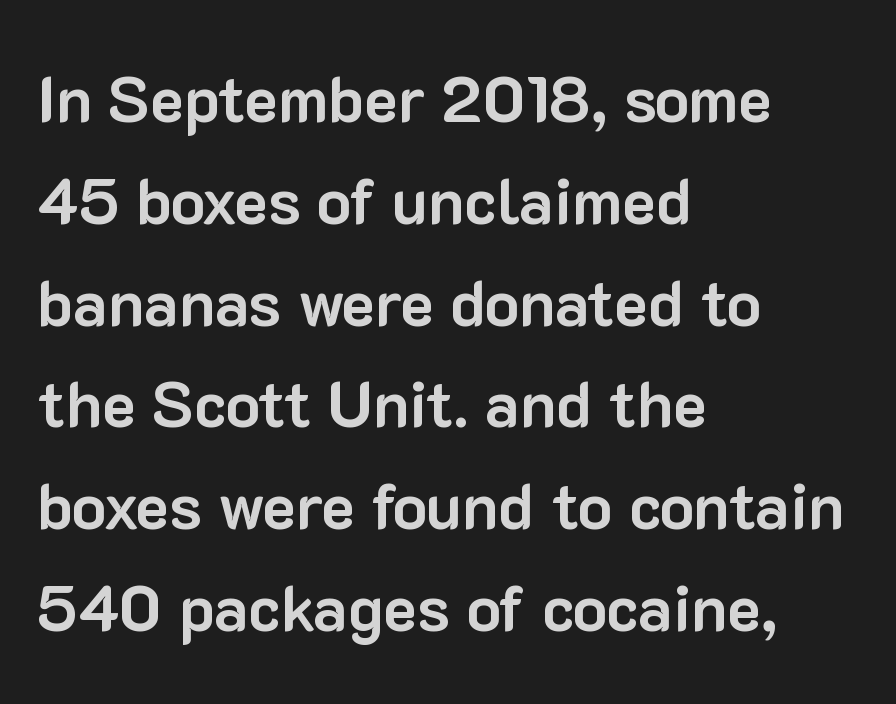
Q: Is the text bold? A: Yes.
Q: Is the text italic (slanted)? A: No, it is upright.
Q: Is the typeface a serif or a sans-serif typeface? A: Sans-serif.
Q: Is the text underlined? A: No.
Q: How is the paragraph aligned? A: Left-aligned.
Q: Is the spacing between letters normal or unusually wide? A: Normal.
Q: Is the spacing between lines tight, normal or loose? A: Normal.
Q: Width (condensed, normal, or wide)? A: Normal.
Q: Stroke contrast? A: Low.
Q: x-height? A: Medium.
Q: Monospaced? A: No.
